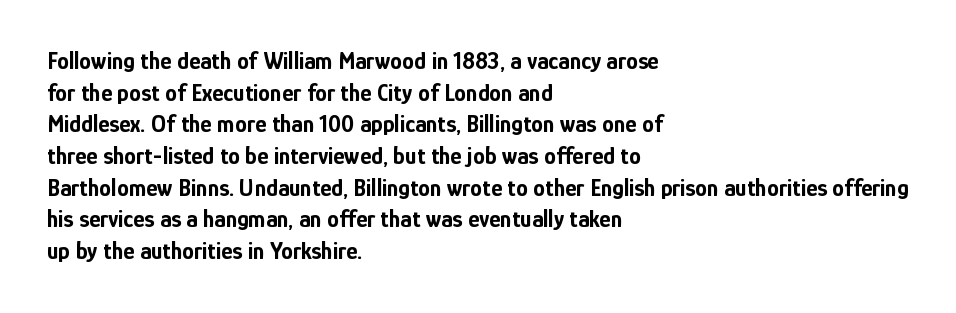
Q: Is the text bold? A: Yes.
Q: Is the text italic (slanted)? A: No, it is upright.
Q: Is the text underlined? A: No.
Q: How is the paragraph aligned? A: Left-aligned.
Q: Is the spacing between letters normal or unusually wide? A: Normal.
Q: Is the spacing between lines tight, normal or loose? A: Normal.
